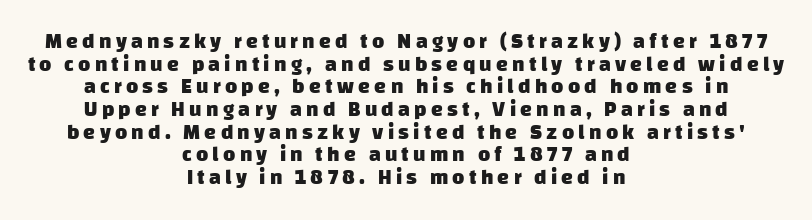
The image shows 21 px bold type; set centered, tight line spacing (1.08x), unusually wide letter spacing (+0.2 em), not underlined.
